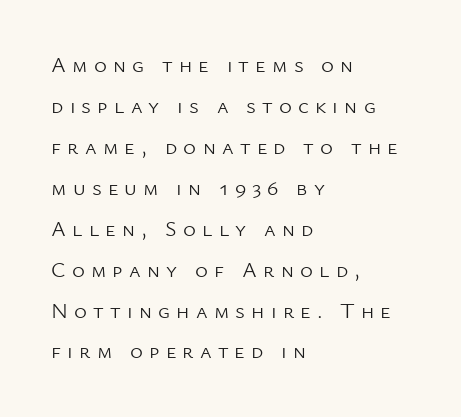
{"italic": "no", "bold": "no", "underline": "no", "align": "left", "line_spacing_ratio": 1.86, "letter_spacing": "wide", "letter_spacing_em": 0.28, "glyph_px": 22}
